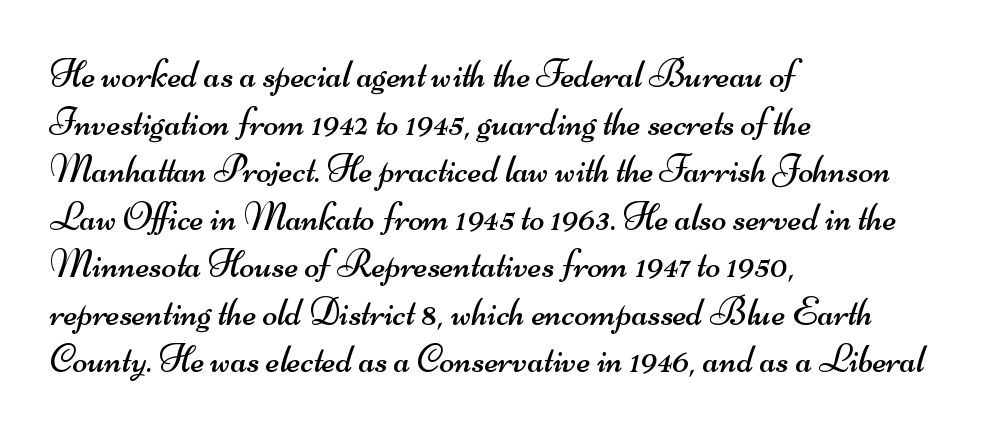
The image shows 39 px regular-weight, wide sans-serif type; set left-aligned, line spacing 1.22x, normal letter spacing, not underlined; medium stroke contrast and a small x-height.
